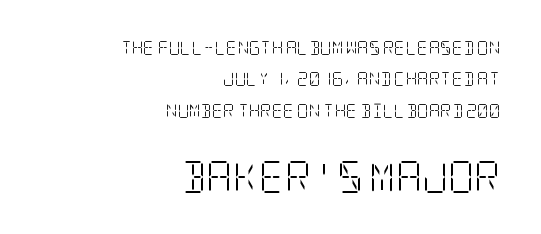
No word sits above an underline. Ink coverage per letter is moderate at most. Every character sits straight up, as roman type does. Each letter's strokes conclude with small projecting serifs.
